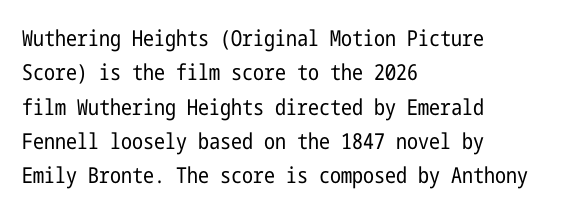
Q: Is the text bold? A: No.
Q: Is the text italic (slanted)? A: No, it is upright.
Q: Is the text underlined? A: No.
Q: How is the paragraph aligned? A: Left-aligned.
Q: Is the spacing between letters normal or unusually wide? A: Normal.
Q: Is the spacing between lines tight, normal or loose? A: Normal.
